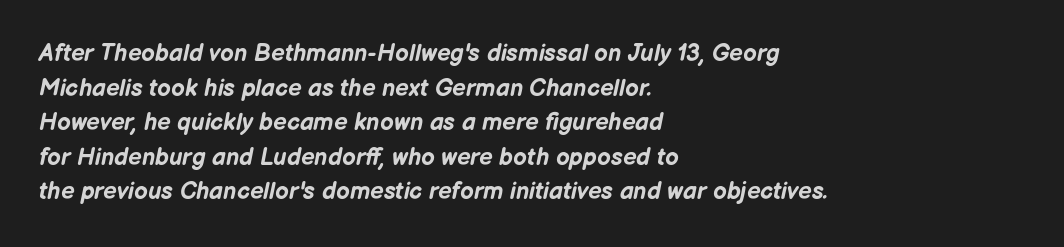
Q: Is the text bold? A: Yes.
Q: Is the text italic (slanted)? A: Yes, it leans right by about 12 degrees.
Q: Is the text underlined? A: No.
Q: How is the paragraph aligned? A: Left-aligned.
Q: Is the spacing between letters normal or unusually wide? A: Normal.
Q: Is the spacing between lines tight, normal or loose? A: Normal.
